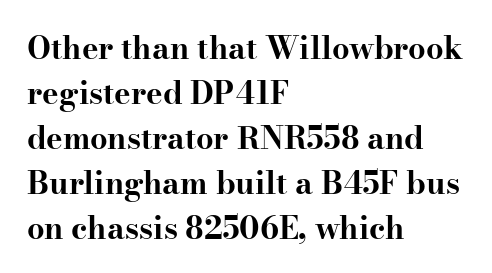
The image shows 31 px bold, wide serif type, upright; set left-aligned, normal line spacing (1.45x), normal letter spacing, not underlined; high stroke contrast and a small x-height.
